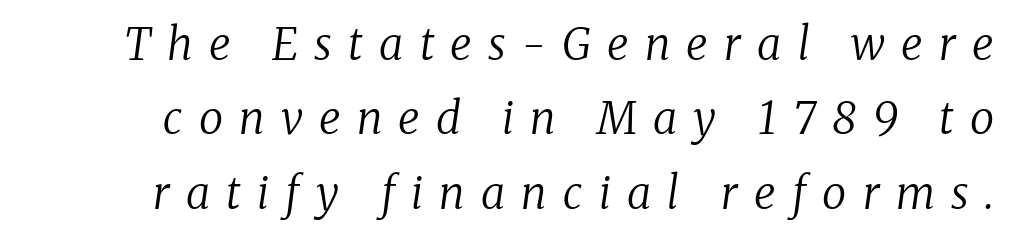
Looking at the ascenders, they clearly lean. Stroke terminals: seriffed. Students, observe: this is what conventionally led text looks like. Someone cranked the tracking dial way up on this one. Just letters on the line, the space beneath them empty. These lines are rendered in a variable-pitch font.
